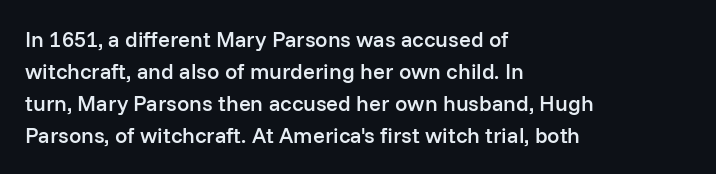
A typesetter would mark this as roman, not italic. If you drew a ruler down the left edge, every line would touch it. Look at the tracking — it's just the regular setting, nothing added. Regular leading.
